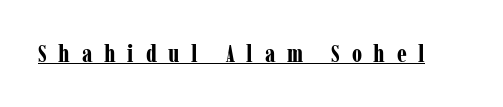
{"italic": "no", "bold": "yes", "underline": "yes", "letter_spacing": "wide", "letter_spacing_em": 0.47, "glyph_px": 25}
